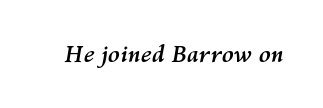
Short note: letters normally spaced. Italic: yes, the glyphs are oblique. Beneath every word, the page is bare. Compared with an ordinary text face, these strokes are far heavier — a full bold.
